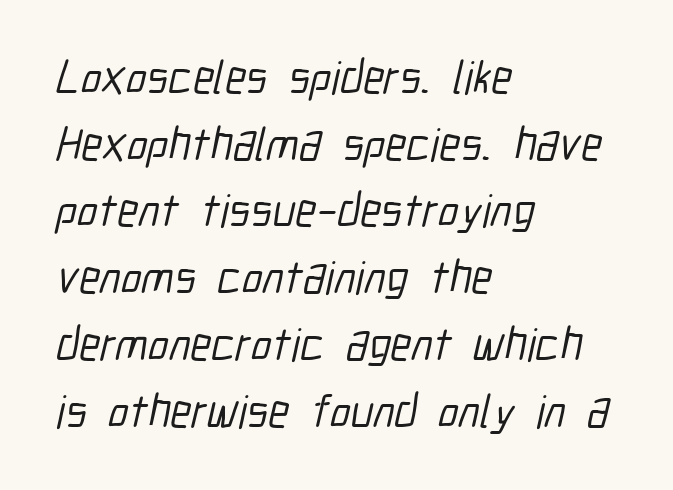
The image shows 47 px condensed sans-serif type; set left-aligned, normal line spacing (1.42x), normal letter spacing, not underlined; low stroke contrast and a medium x-height.
